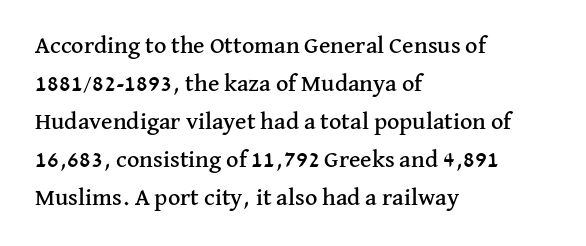
The specimen omits any rule beneath the text block's lines. Alignment: flush left. Italic? Not at all — the glyphs are vertical. The lines sit at an ordinary, default distance from one another. You could call the tracking neutral — neither tight nor loose.
